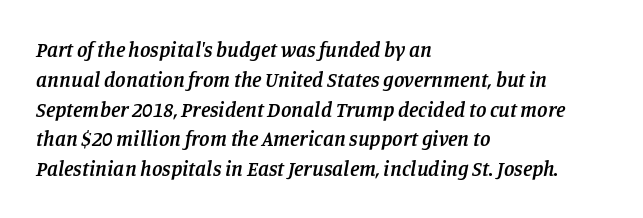
The lines are quadded left. Students, this is semibold: more ink than regular, less than bold. Decoration check: the copy has no underline. Vertically, the passage feels balanced, rows spaced as you'd expect. Notice how the stems are inclined rather than vertical — that's the hallmark of italics.
